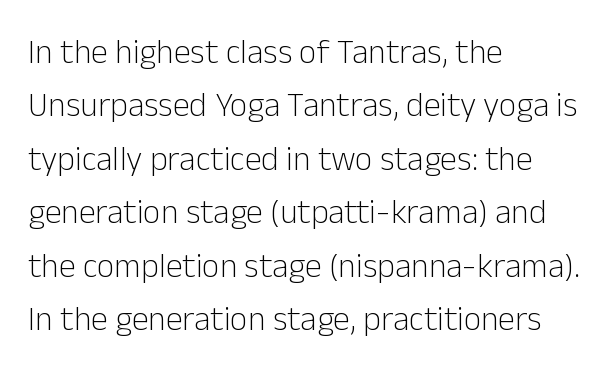
A typesetter would call this proportional, since set widths differ per character. Caption: standard tracking, unaltered. Reading down the column, the eye jumps a familiar distance to each next line. Notice how the stems are strictly vertical — no italics here.
